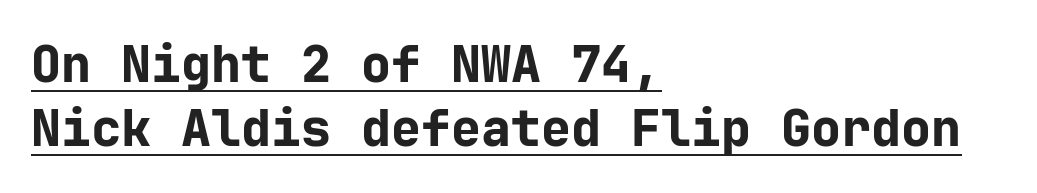
The image shows 50 px bold sans-serif type, upright; set left-aligned, normal line spacing (1.29x), normal letter spacing, underlined; low stroke contrast and a medium x-height.
